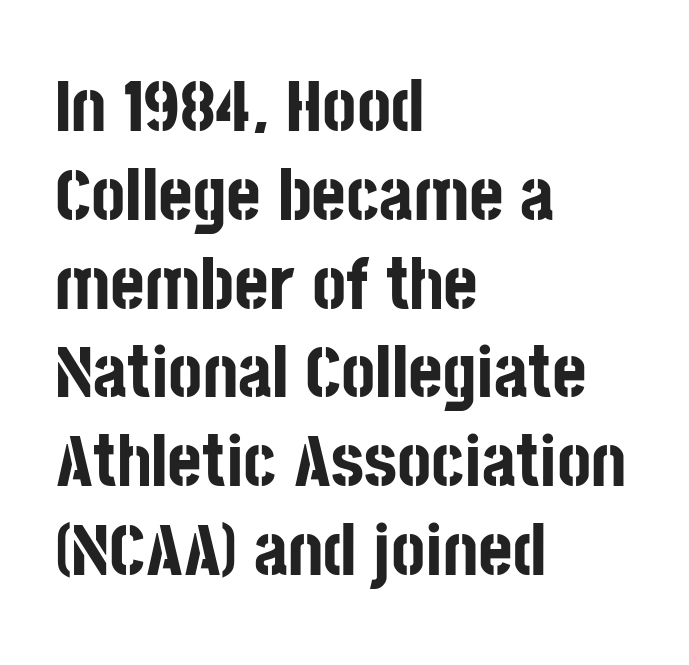
Each row of text sits above clean, open space. Is the type bold? Yes — the strokes are clearly thick and heavy. One-word summary of the alignment: left. Observe the absence of serifs on each vertical stroke in this sample. The face used here is proportionally spaced, like ordinary book or web type. Vertical strokes here are truly vertical.
